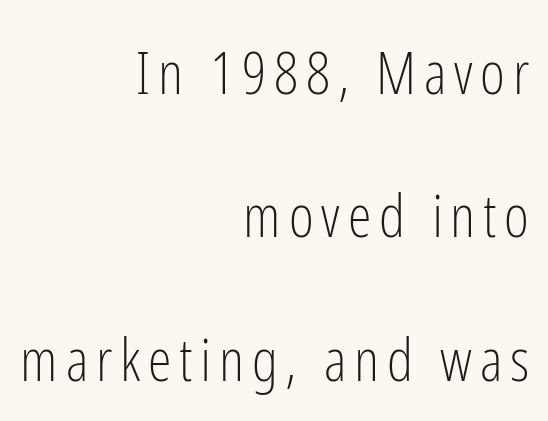
{"serif": "no", "italic": "no", "bold": "no", "weight": "light", "width": "condensed", "stroke_contrast": "low", "x_height": "medium", "monospaced": "no", "underline": "no", "align": "right", "line_spacing": "loose", "line_spacing_ratio": 2.39, "glyph_px": 60}
